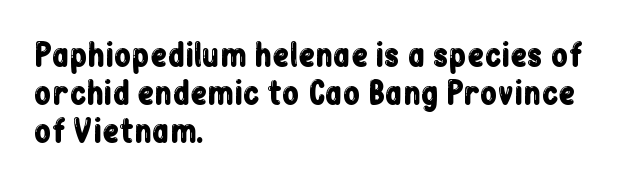
{"serif": "no", "italic": "no", "width": "condensed", "stroke_contrast": "low", "x_height": "medium", "monospaced": "no", "underline": "no", "align": "left", "line_spacing_ratio": 1.22, "letter_spacing": "normal", "letter_spacing_em": 0.0, "glyph_px": 31}
